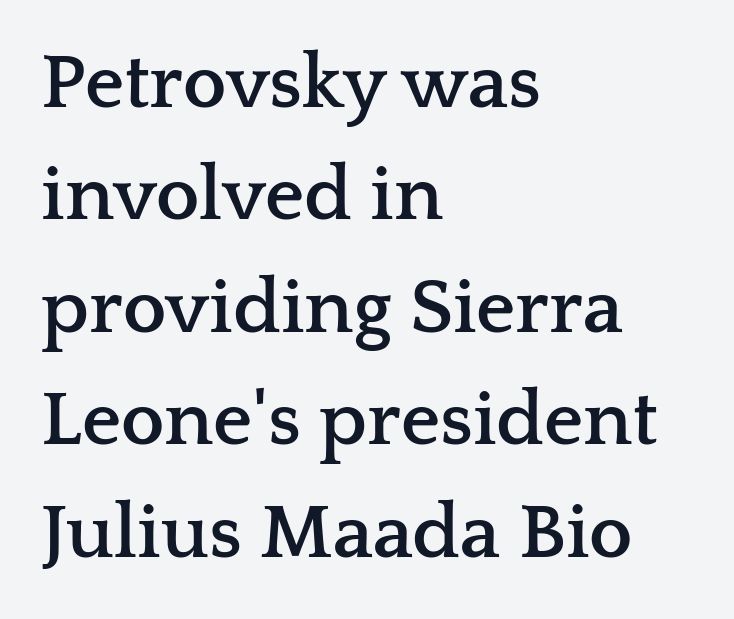
{"serif": "yes", "italic": "no", "bold": "yes", "weight": "semibold", "width": "wide", "stroke_contrast": "low", "x_height": "medium", "monospaced": "no", "underline": "no", "align": "left", "line_spacing": "normal", "line_spacing_ratio": 1.46, "letter_spacing": "normal", "letter_spacing_em": 0.0, "glyph_px": 77}
